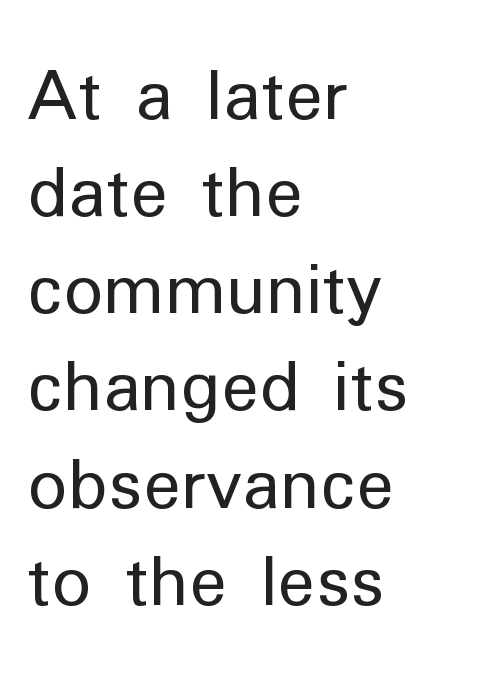
{"serif": "no", "italic": "no", "bold": "no", "weight": "regular", "width": "normal", "stroke_contrast": "low", "x_height": "medium", "monospaced": "no", "underline": "no", "align": "left", "line_spacing": "normal", "line_spacing_ratio": 1.45, "letter_spacing": "normal", "letter_spacing_em": 0.0, "glyph_px": 67}
